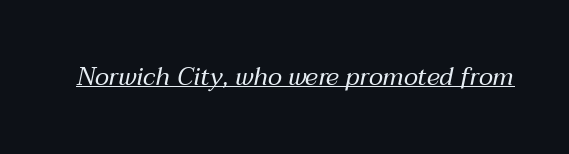
Q: Is the text bold? A: No.
Q: Is the text italic (slanted)? A: Yes, it leans right by about 12 degrees.
Q: Is the text underlined? A: Yes.
Q: Is the spacing between letters normal or unusually wide? A: Normal.
